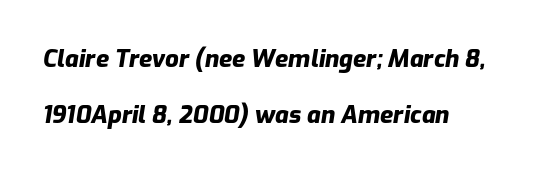
The image shows 24 px bold type, italic (leaning right); set loose line spacing (2.32x), normal letter spacing, not underlined.
